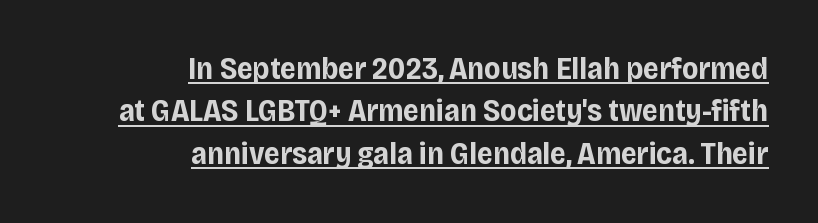
{"serif": "no", "italic": "no", "bold": "yes", "weight": "bold", "width": "normal", "stroke_contrast": "low", "x_height": "large", "monospaced": "no", "underline": "yes", "align": "right", "line_spacing": "normal", "line_spacing_ratio": 1.37, "letter_spacing": "normal", "letter_spacing_em": 0.0, "glyph_px": 31}
